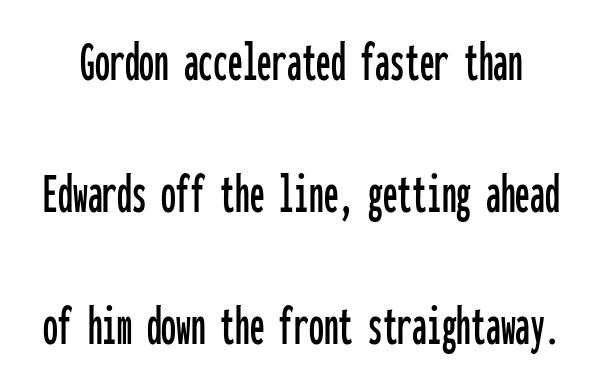
Q: Is the text italic (slanted)? A: No, it is upright.
Q: Is the typeface a serif or a sans-serif typeface? A: Sans-serif.
Q: Is the text underlined? A: No.
Q: Is the spacing between letters normal or unusually wide? A: Normal.
Q: Is the spacing between lines tight, normal or loose? A: Loose.
Q: Width (condensed, normal, or wide)? A: Condensed.
Q: Stroke contrast? A: Low.
Q: x-height? A: Medium.
Q: Monospaced? A: Yes.
